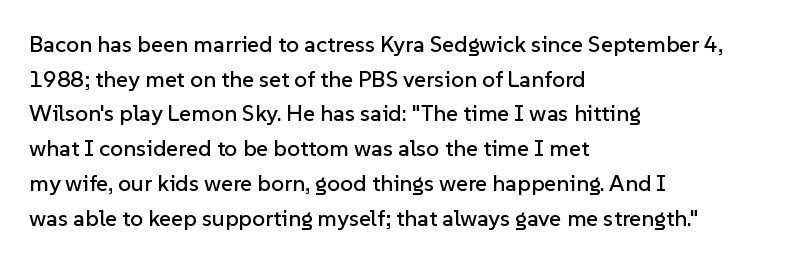
Q: Is the text italic (slanted)? A: No, it is upright.
Q: Is the text underlined? A: No.
Q: How is the paragraph aligned? A: Left-aligned.
Q: Is the spacing between letters normal or unusually wide? A: Normal.
Q: Is the spacing between lines tight, normal or loose? A: Normal.
